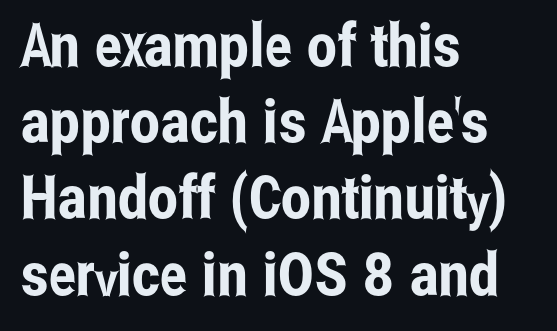
Q: Is the text italic (slanted)? A: No, it is upright.
Q: Is the typeface a serif or a sans-serif typeface? A: Sans-serif.
Q: Is the text underlined? A: No.
Q: How is the paragraph aligned? A: Left-aligned.
Q: Is the spacing between letters normal or unusually wide? A: Normal.
Q: Is the spacing between lines tight, normal or loose? A: Normal.
Q: Width (condensed, normal, or wide)? A: Condensed.
Q: Stroke contrast? A: Low.
Q: x-height? A: Medium.
Q: Monospaced? A: No.
